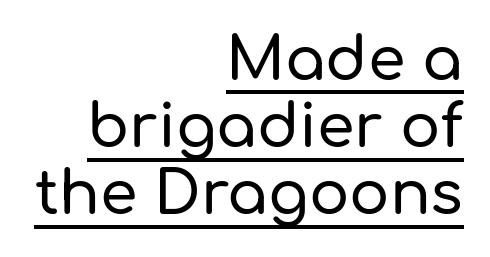
{"serif": "no", "italic": "no", "width": "normal", "stroke_contrast": "low", "x_height": "medium", "monospaced": "no", "underline": "yes", "align": "right", "line_spacing": "tight", "line_spacing_ratio": 1.12, "letter_spacing": "normal", "letter_spacing_em": 0.0, "glyph_px": 60}
